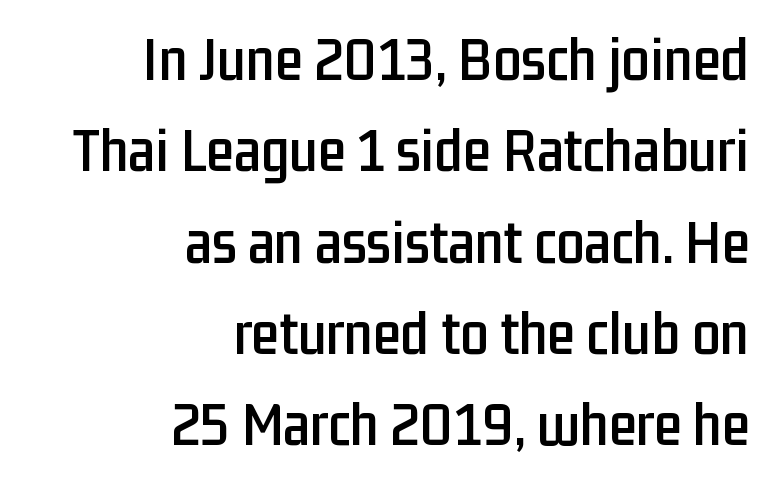
Has an underline been added? It has not. Each letter's strokes conclude bluntly, with no projecting serifs. This sample keeps an unexceptional amount of space between lines. This rendering uses right alignment, leaving the left contour irregular. Tracking value appears to be zero — textbook default spacing. Is this a fixed-width face? No — the glyphs have proportional, varying widths.
